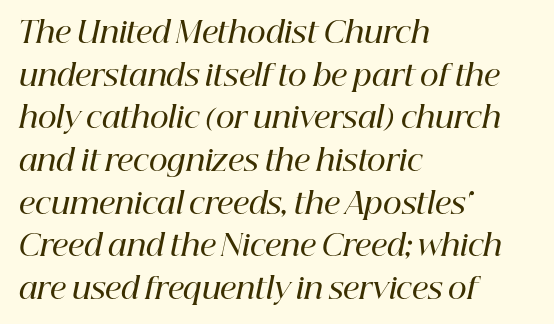
The image shows 29 px semibold serif type, italic (leaning right); set left-aligned, normal line spacing (1.47x), normal letter spacing, not underlined; high stroke contrast and a medium x-height.
